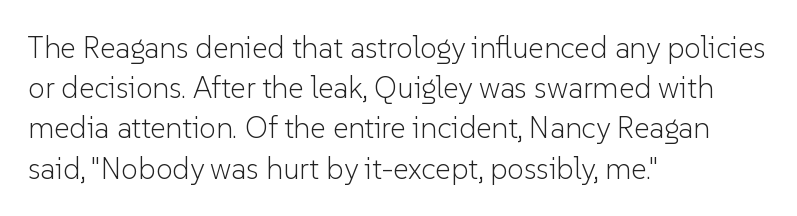
Designer's note — italics off, roman on. Where is the straight margin? On the left. The passage shown is typed in a proportional face where columns would drift. Regular leading. Font category for this specimen: sans-serif. Nothing heavy about these letters — not bold at all.
